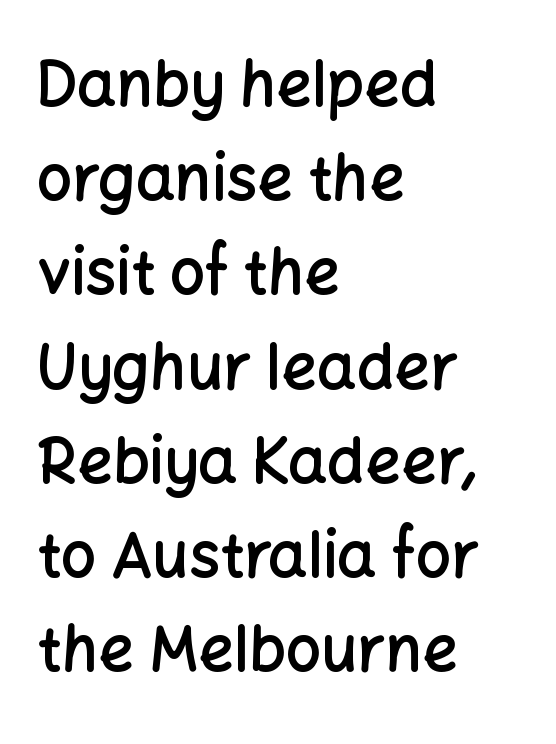
Q: Is the text bold? A: Semi-bold.
Q: Is the text italic (slanted)? A: No, it is upright.
Q: Is the typeface a serif or a sans-serif typeface? A: Sans-serif.
Q: Is the text underlined? A: No.
Q: How is the paragraph aligned? A: Left-aligned.
Q: Is the spacing between letters normal or unusually wide? A: Normal.
Q: Is the spacing between lines tight, normal or loose? A: Normal.
Q: Width (condensed, normal, or wide)? A: Normal.
Q: Stroke contrast? A: Low.
Q: x-height? A: Medium.
Q: Monospaced? A: No.
